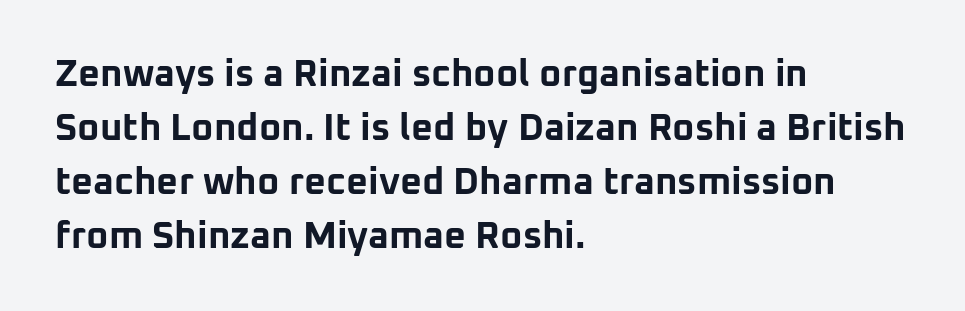
The image shows 38 px bold sans-serif type, upright; set left-aligned, normal line spacing (1.42x), normal letter spacing, not underlined; low stroke contrast and a medium x-height.
